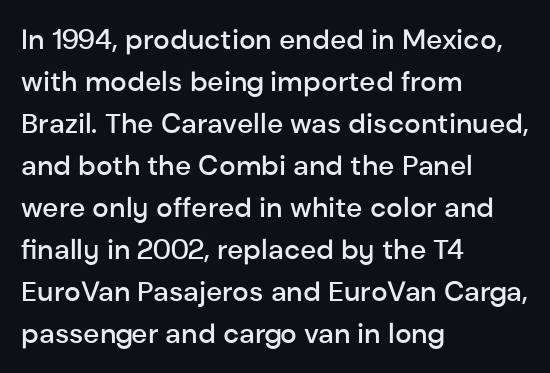
Q: Is the text bold? A: Semi-bold.
Q: Is the text italic (slanted)? A: No, it is upright.
Q: Is the typeface a serif or a sans-serif typeface? A: Sans-serif.
Q: Is the text underlined? A: No.
Q: How is the paragraph aligned? A: Left-aligned.
Q: Is the spacing between letters normal or unusually wide? A: Normal.
Q: Is the spacing between lines tight, normal or loose? A: Normal.
Q: Width (condensed, normal, or wide)? A: Normal.
Q: Stroke contrast? A: Low.
Q: x-height? A: Medium.
Q: Monospaced? A: No.
